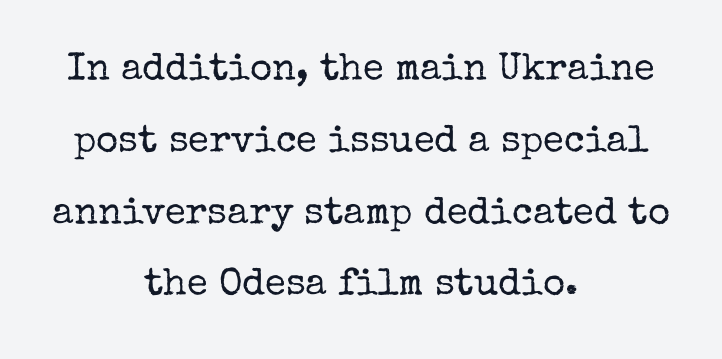
{"serif": "yes", "italic": "no", "bold": "no", "weight": "regular", "width": "normal", "stroke_contrast": "low", "x_height": "medium", "monospaced": "no", "underline": "no", "align": "center", "line_spacing_ratio": 1.89, "letter_spacing": "normal", "letter_spacing_em": 0.0, "glyph_px": 38}
